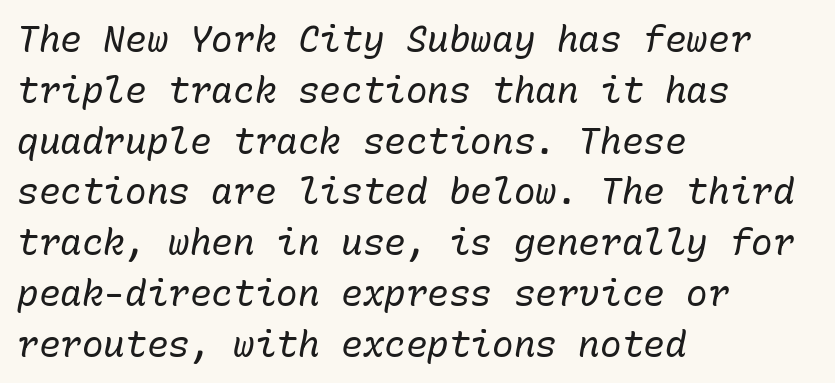
The image shows 36 px regular-weight type, italic (leaning right), monospaced; set left-aligned, normal line spacing (1.41x), normal letter spacing, not underlined; low stroke contrast and a medium x-height.
